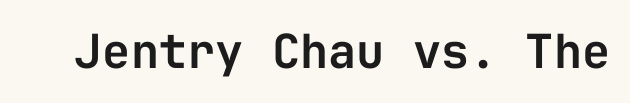
The image shows 47 px sans-serif type, upright, monospaced; set normal letter spacing, not underlined; low stroke contrast and a medium x-height.
